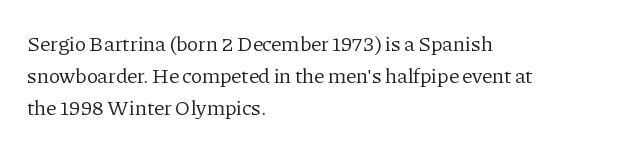
The image shows 21 px text type, upright; set left-aligned, normal line spacing (1.52x), normal letter spacing, not underlined.
